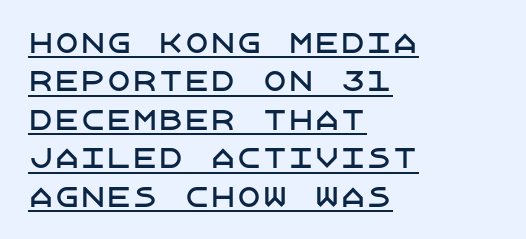
{"italic": "no", "underline": "yes", "align": "left", "line_spacing": "normal", "line_spacing_ratio": 1.48, "letter_spacing": "normal", "letter_spacing_em": 0.0, "glyph_px": 26}
